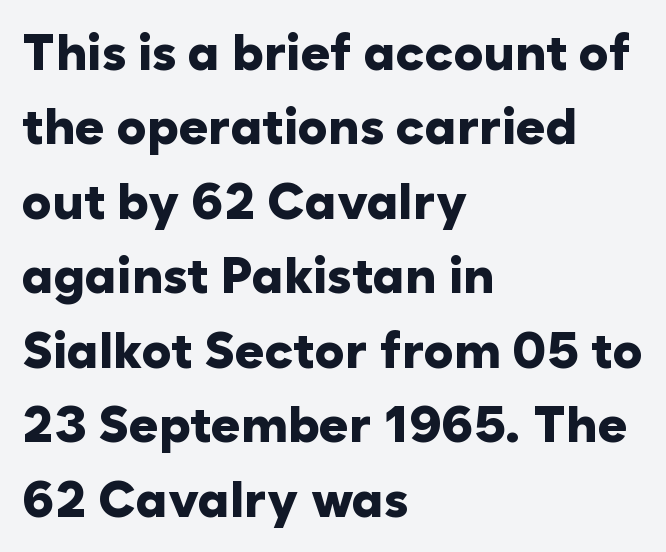
Q: Is the text bold? A: Yes.
Q: Is the text italic (slanted)? A: No, it is upright.
Q: Is the typeface a serif or a sans-serif typeface? A: Sans-serif.
Q: Is the text underlined? A: No.
Q: How is the paragraph aligned? A: Left-aligned.
Q: Is the spacing between letters normal or unusually wide? A: Normal.
Q: Is the spacing between lines tight, normal or loose? A: Normal.
Q: Width (condensed, normal, or wide)? A: Normal.
Q: Stroke contrast? A: Low.
Q: x-height? A: Medium.
Q: Monospaced? A: No.
